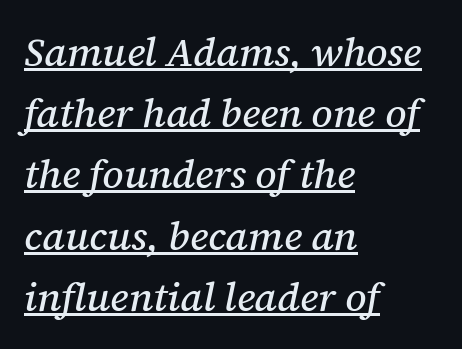
You can tell from the footed stems that serif type was used. The lettering tilts uniformly, giving the passage an italic look. Each line starts at the same left margin while the right side varies. A normal amount of white space separates one row of letters from the next.
